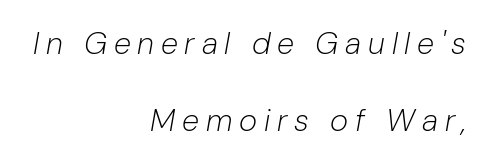
The font sits on the lighter half of the weight spectrum, regular included. Yep, that's italic — everything's leaning. The space beneath each line is pristine and unruled. These lines have a slow, spaced-out rhythm from letter to letter. In CSS terms this would be text-align: right.
